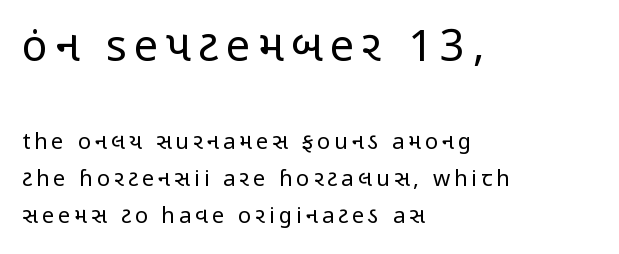
{"serif": "no", "italic": "no", "bold": "no", "weight": "regular", "width": "condensed", "stroke_contrast": "low", "x_height": "medium", "monospaced": "no", "underline": "no", "align": "left", "line_spacing": "normal", "line_spacing_ratio": 1.68, "larger_block": "first", "size_ratio": 1.95, "glyph_px": 43}
